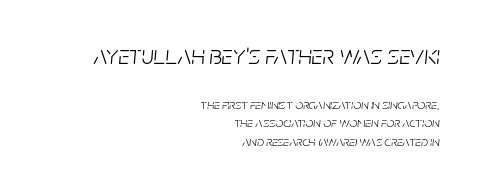
The image shows 27 px text type, italic (leaning right); set right-aligned, normal line spacing (1.29x), normal letter spacing, not underlined; the first (top) block is 1.93x larger.
